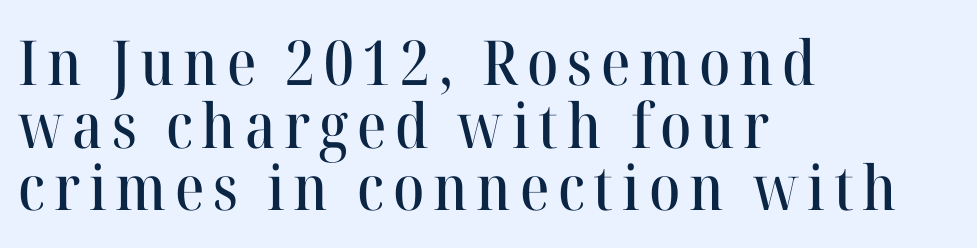
Do the letters lean? They stand straight. Compared with a centered layout, this one pins lines to the left instead. Typographically, this falls in the serif category. Leading is clearly below the norm, producing a dense column. Note the varied advance widths — an 'i' is clearly narrower than an 'm'.
